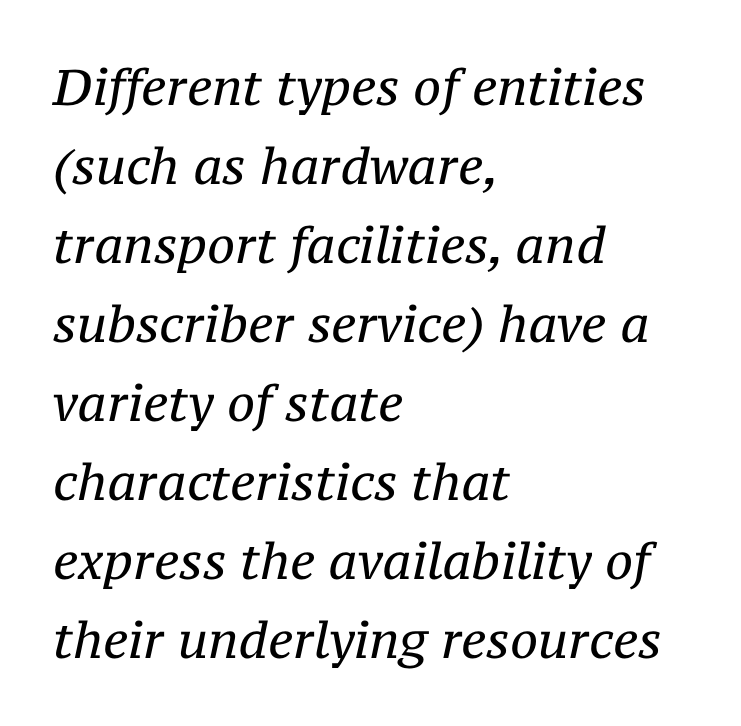
The image shows 50 px regular-weight serif type, italic (leaning right); set left-aligned, normal line spacing (1.58x), normal letter spacing, not underlined; medium stroke contrast and a medium x-height.
